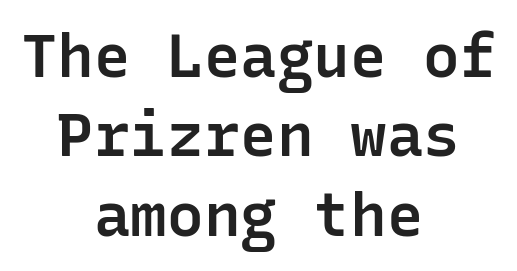
{"serif": "no", "italic": "no", "bold": "semi", "weight": "semibold", "width": "normal", "stroke_contrast": "low", "x_height": "medium", "monospaced": "yes", "underline": "no", "align": "center", "line_spacing": "normal", "line_spacing_ratio": 1.3, "letter_spacing": "normal", "letter_spacing_em": 0.0, "glyph_px": 61}
